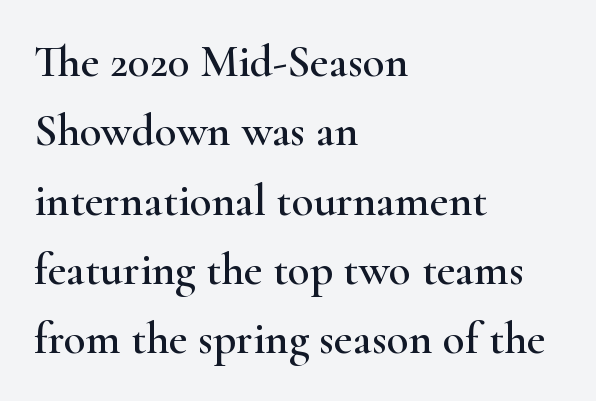
The image shows 45 px wide serif type, upright; set left-aligned, normal line spacing (1.54x), normal letter spacing, not underlined; high stroke contrast and a small x-height.
